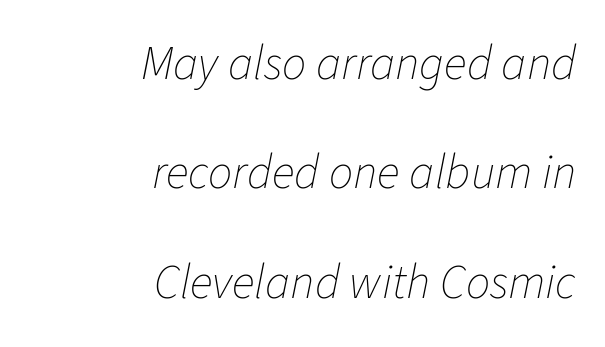
The image shows 48 px thin type, italic (leaning right); set right-aligned, loose line spacing (2.28x), normal letter spacing, not underlined; low stroke contrast and a medium x-height.
